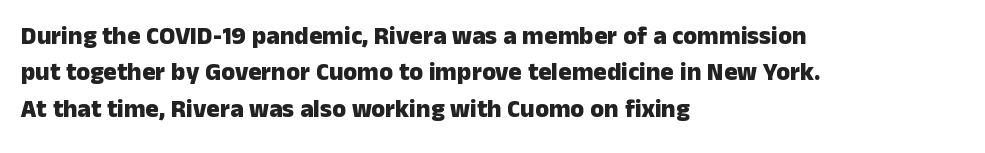
The image shows 25 px bold type, upright; set left-aligned, normal line spacing (1.46x), normal letter spacing, not underlined.
